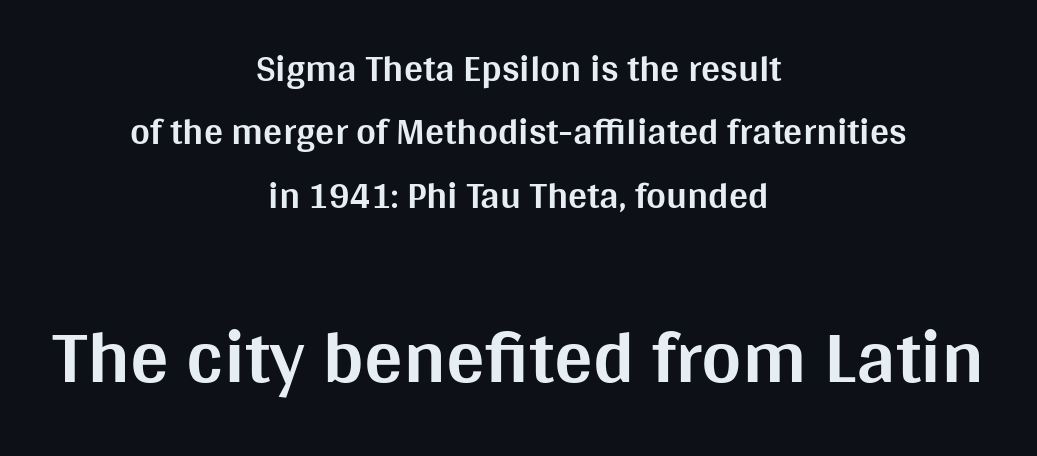
Q: Is the text bold? A: Yes.
Q: Is the text italic (slanted)? A: No, it is upright.
Q: Is the typeface a serif or a sans-serif typeface? A: Sans-serif.
Q: Is the text underlined? A: No.
Q: How is the paragraph aligned? A: Centered.
Q: Is the spacing between letters normal or unusually wide? A: Normal.
Q: Is the spacing between lines tight, normal or loose? A: Normal.
Q: Which block of text is set in a larger size, the first (top) or the second (bottom)? A: The second (bottom) one.
Q: Width (condensed, normal, or wide)? A: Normal.
Q: Stroke contrast? A: Medium.
Q: x-height? A: Large.
Q: Monospaced? A: No.
